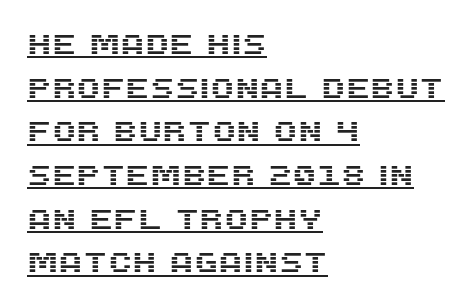
Q: Is the text italic (slanted)? A: No, it is upright.
Q: Is the typeface a serif or a sans-serif typeface? A: Sans-serif.
Q: Is the text underlined? A: Yes.
Q: How is the paragraph aligned? A: Left-aligned.
Q: Is the spacing between letters normal or unusually wide? A: Normal.
Q: Is the spacing between lines tight, normal or loose? A: Normal.
Q: Width (condensed, normal, or wide)? A: Normal.
Q: Stroke contrast? A: Medium.
Q: x-height? A: Large.
Q: Monospaced? A: No.
